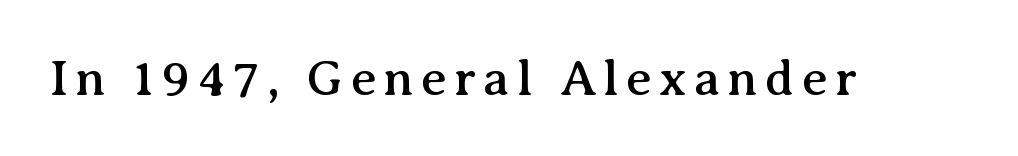
Regarding serifs, this sample has them. The typography opts for an upright posture over an oblique one. Just letters on the line, the space beneath them empty. Spacing verdict: proportional, widths tailored to each character.
